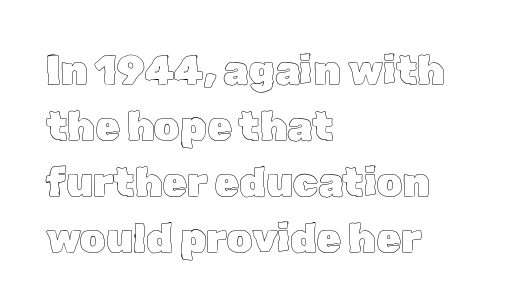
Q: Is the text italic (slanted)? A: No, it is upright.
Q: Is the text underlined? A: No.
Q: How is the paragraph aligned? A: Left-aligned.
Q: Is the spacing between letters normal or unusually wide? A: Normal.
Q: Is the spacing between lines tight, normal or loose? A: Normal.
Q: Width (condensed, normal, or wide)? A: Normal.
Q: x-height? A: Medium.
Q: Monospaced? A: No.
